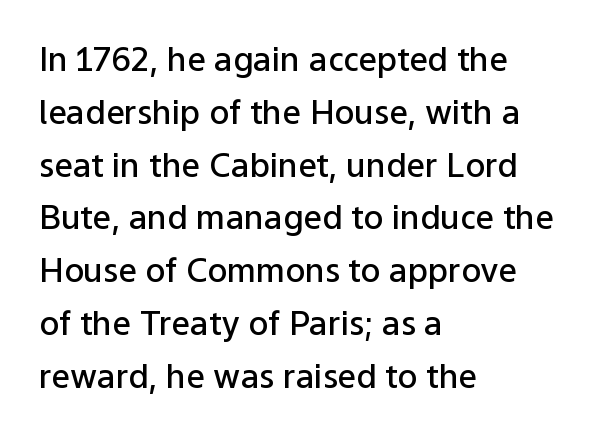
Q: Is the text bold? A: Semi-bold.
Q: Is the text italic (slanted)? A: No, it is upright.
Q: Is the typeface a serif or a sans-serif typeface? A: Sans-serif.
Q: Is the text underlined? A: No.
Q: How is the paragraph aligned? A: Left-aligned.
Q: Is the spacing between letters normal or unusually wide? A: Normal.
Q: Is the spacing between lines tight, normal or loose? A: Normal.
Q: Width (condensed, normal, or wide)? A: Normal.
Q: Stroke contrast? A: Low.
Q: x-height? A: Medium.
Q: Monospaced? A: No.
